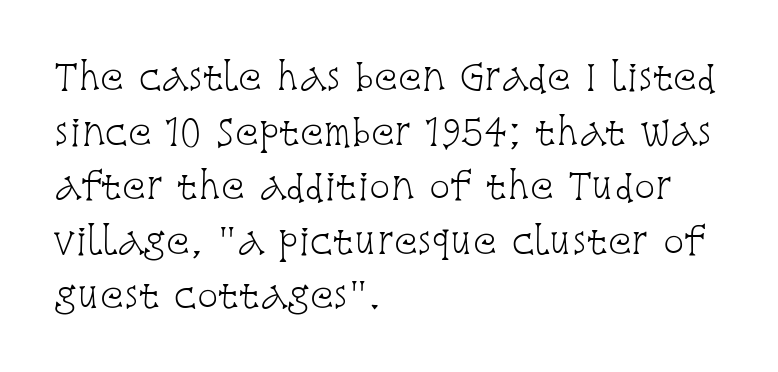
The image shows 35 px light, condensed serif type, upright; set left-aligned, normal line spacing (1.56x), normal letter spacing, not underlined; low stroke contrast and a large x-height.
